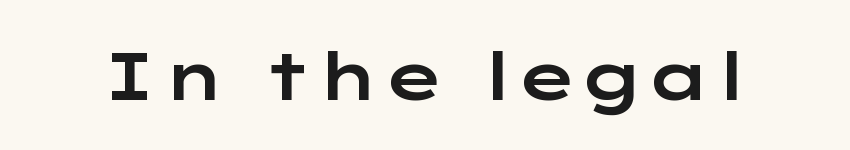
Q: Is the text italic (slanted)? A: No, it is upright.
Q: Is the typeface a serif or a sans-serif typeface? A: Sans-serif.
Q: Is the text underlined? A: No.
Q: Is the spacing between letters normal or unusually wide? A: Normal.
Q: Width (condensed, normal, or wide)? A: Wide.
Q: Stroke contrast? A: Low.
Q: x-height? A: Medium.
Q: Monospaced? A: No.
